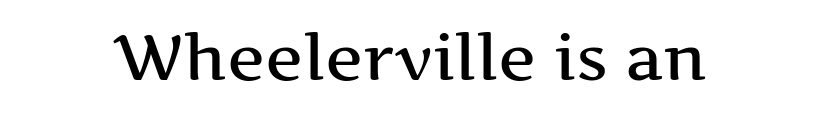
Q: Is the text italic (slanted)? A: No, it is upright.
Q: Is the typeface a serif or a sans-serif typeface? A: Serif.
Q: Is the text underlined? A: No.
Q: Is the spacing between letters normal or unusually wide? A: Normal.
Q: Width (condensed, normal, or wide)? A: Wide.
Q: Stroke contrast? A: Medium.
Q: x-height? A: Medium.
Q: Monospaced? A: No.
